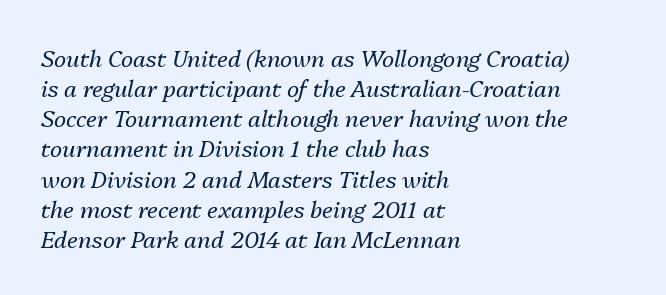
Q: Is the text bold? A: No.
Q: Is the text italic (slanted)? A: Yes, it leans right by about 13 degrees.
Q: Is the text underlined? A: No.
Q: How is the paragraph aligned? A: Left-aligned.
Q: Is the spacing between letters normal or unusually wide? A: Normal.
Q: Is the spacing between lines tight, normal or loose? A: Normal.
